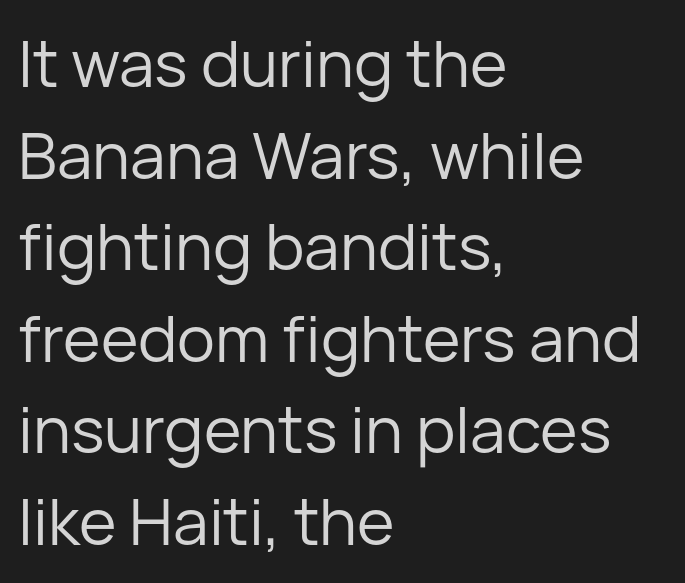
Summary of weight: not heavy and not bold. This sample uses an upright cut, with every glyph sitting square on the baseline. Students, note that the glyphs here touch the page at normal intervals. Regarding serifs, this sample does without them. The gap between lines stays unmarked.
